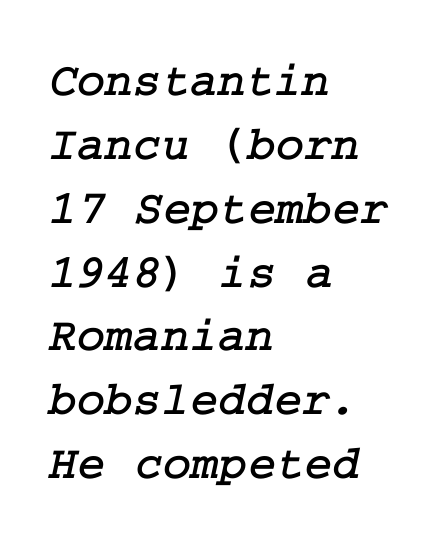
The image shows 48 px serif type; set left-aligned, normal line spacing (1.33x), normal letter spacing, not underlined; low stroke contrast and a medium x-height.
